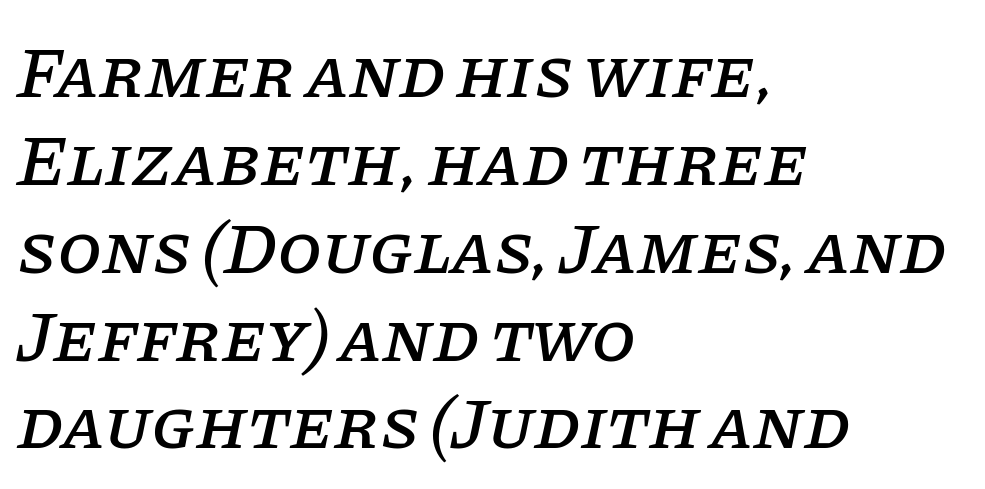
The rendering shows small feet on the letterforms — a serif design. No word sits above an underline. Each letter keeps its own natural width here, so spacing adapts to shape. In terms of posture, this sample is oblique.
